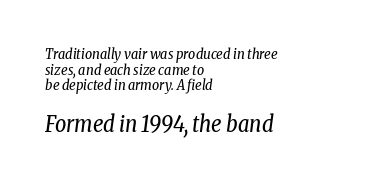
Q: Is the text bold? A: No.
Q: Is the text italic (slanted)? A: Yes, it leans right by about 8 degrees.
Q: Is the text underlined? A: No.
Q: How is the paragraph aligned? A: Left-aligned.
Q: Is the spacing between letters normal or unusually wide? A: Normal.
Q: Is the spacing between lines tight, normal or loose? A: Tight.
Q: Which block of text is set in a larger size, the first (top) or the second (bottom)? A: The second (bottom) one.
